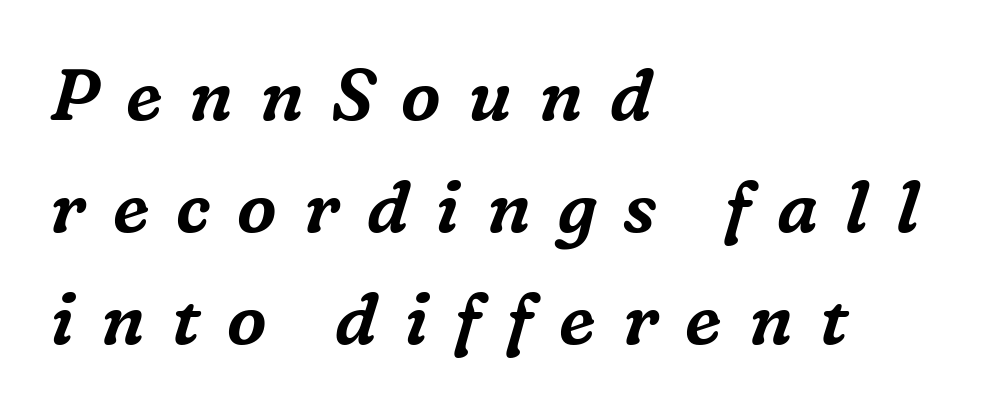
The ragged edge is on the right, which tells us the setting is flush left. The string is rendered with underlining switched off. Successive baselines arrive at the customary interval. How are the letters spaced? Widely, with obvious added tracking.
